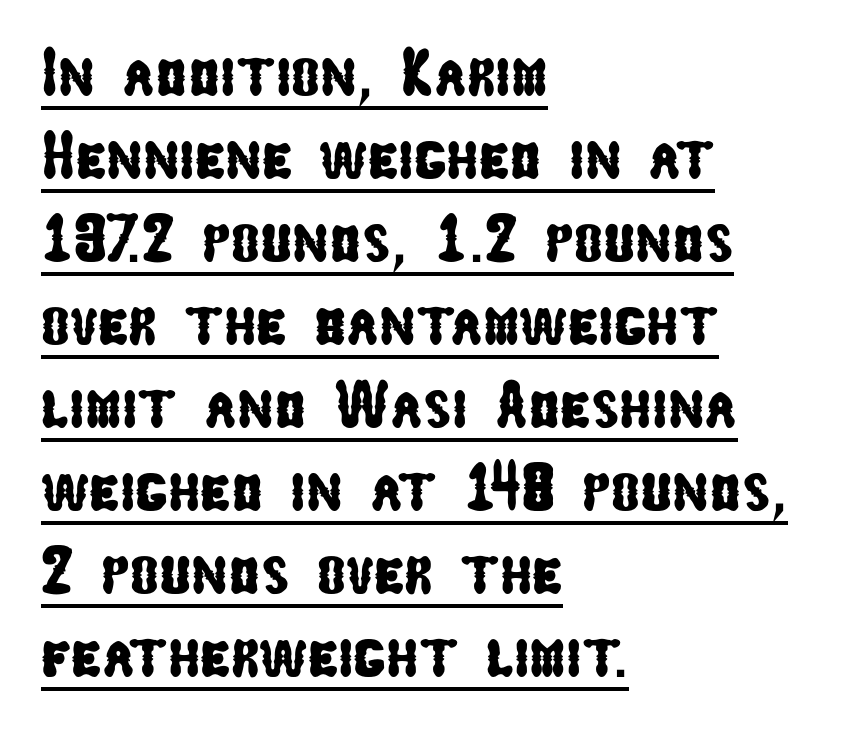
Q: Is the typeface a serif or a sans-serif typeface? A: Sans-serif.
Q: Is the text underlined? A: Yes.
Q: How is the paragraph aligned? A: Left-aligned.
Q: Is the spacing between letters normal or unusually wide? A: Normal.
Q: Width (condensed, normal, or wide)? A: Condensed.
Q: Stroke contrast? A: Low.
Q: x-height? A: Medium.
Q: Monospaced? A: No.
